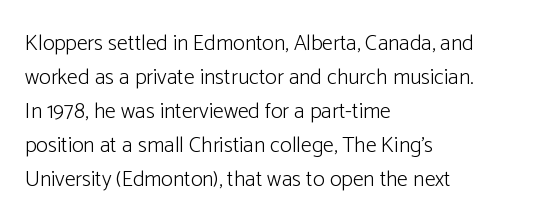
These lines stack with their left ends in a neat column. Any mark beneath the type? The region is blank. Short note: letters normally spaced. The type sits square on the baseline with zero lean.
